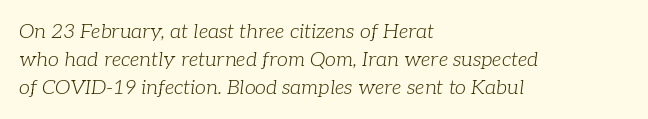
Q: Is the text bold? A: No.
Q: Is the text italic (slanted)? A: Yes, it leans right by about 7 degrees.
Q: Is the text underlined? A: No.
Q: How is the paragraph aligned? A: Left-aligned.
Q: Is the spacing between letters normal or unusually wide? A: Normal.
Q: Is the spacing between lines tight, normal or loose? A: Normal.
